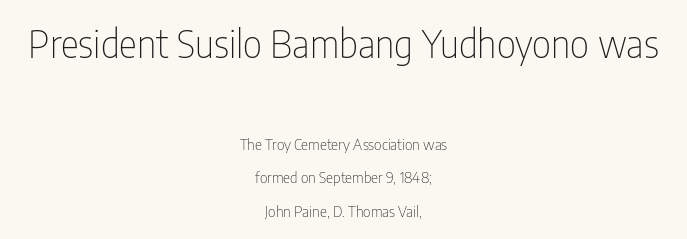
{"serif": "no", "italic": "no", "bold": "no", "weight": "thin", "width": "condensed", "stroke_contrast": "low", "x_height": "medium", "monospaced": "no", "underline": "no", "align": "center", "line_spacing": "loose", "line_spacing_ratio": 2.24, "letter_spacing": "normal", "letter_spacing_em": 0.0, "larger_block": "first", "size_ratio": 2.53, "glyph_px": 38}
